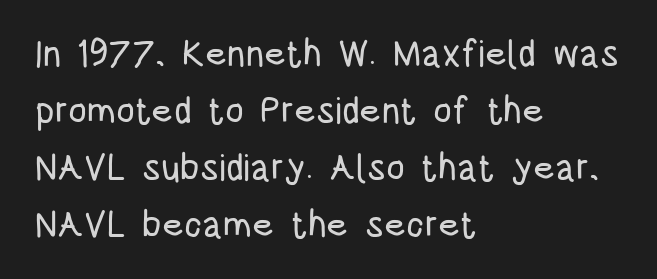
Q: Is the text italic (slanted)? A: No, it is upright.
Q: Is the typeface a serif or a sans-serif typeface? A: Sans-serif.
Q: Is the text underlined? A: No.
Q: How is the paragraph aligned? A: Left-aligned.
Q: Is the spacing between letters normal or unusually wide? A: Normal.
Q: Is the spacing between lines tight, normal or loose? A: Normal.
Q: Width (condensed, normal, or wide)? A: Condensed.
Q: Stroke contrast? A: Low.
Q: x-height? A: Large.
Q: Monospaced? A: No.
